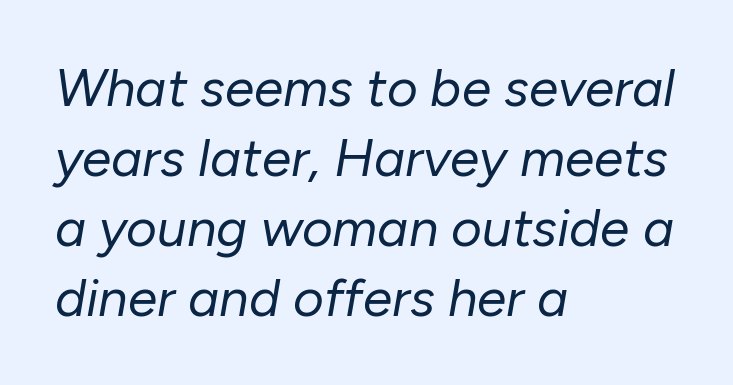
Q: Is the text bold? A: No.
Q: Is the text italic (slanted)? A: Yes, it leans right by about 10 degrees.
Q: Is the text underlined? A: No.
Q: How is the paragraph aligned? A: Left-aligned.
Q: Is the spacing between letters normal or unusually wide? A: Normal.
Q: Is the spacing between lines tight, normal or loose? A: Normal.
Q: Width (condensed, normal, or wide)? A: Normal.
Q: Stroke contrast? A: Low.
Q: x-height? A: Medium.
Q: Monospaced? A: No.
